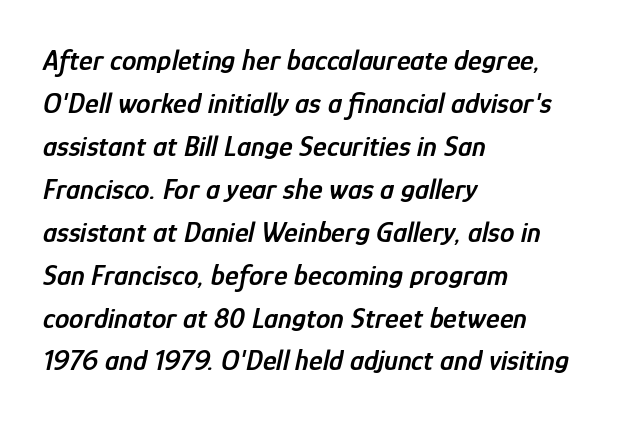
Q: Is the text bold? A: Semi-bold.
Q: Is the text italic (slanted)? A: Yes, it leans right by about 12 degrees.
Q: Is the text underlined? A: No.
Q: How is the paragraph aligned? A: Left-aligned.
Q: Is the spacing between letters normal or unusually wide? A: Normal.
Q: Is the spacing between lines tight, normal or loose? A: Normal.
Q: Width (condensed, normal, or wide)? A: Condensed.
Q: Stroke contrast? A: Low.
Q: x-height? A: Medium.
Q: Monospaced? A: No.
